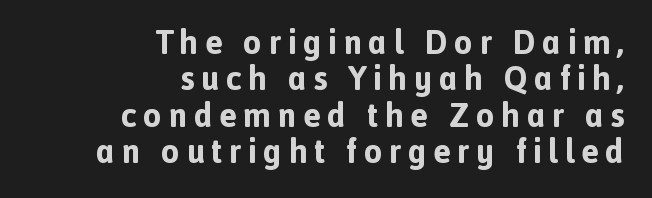
Notice how thick the strokes are: this is what a full bold looks like. Proportional: the letters do not fall into vertical columns. Does the copy run flush right? Yes — the right margin is perfectly even. The rendering uses a small line-height, squeezing the rows.
